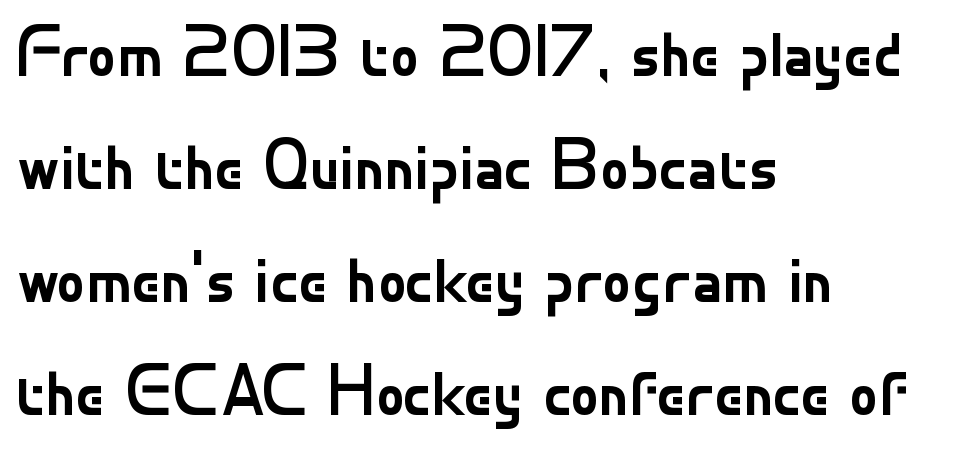
The image shows 72 px regular-weight sans-serif type, upright; set left-aligned, normal line spacing (1.57x), normal letter spacing, not underlined; low stroke contrast and a small x-height.
